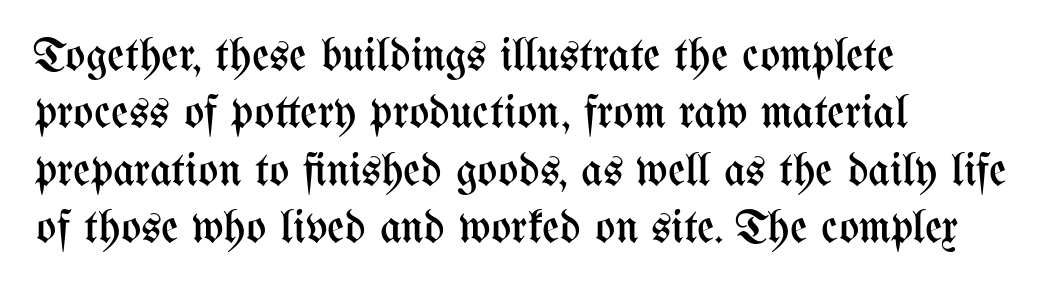
The image shows 47 px regular-weight, condensed type, upright; set left-aligned, line spacing 1.22x, normal letter spacing, not underlined; medium stroke contrast and a medium x-height.
